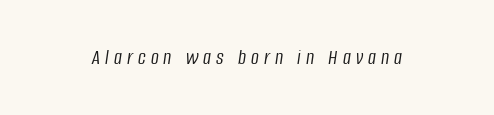
{"italic": "yes", "lean": "right", "slant_degrees": 8, "bold": "no", "underline": "no", "letter_spacing": "wide", "letter_spacing_em": 0.23, "glyph_px": 22}
